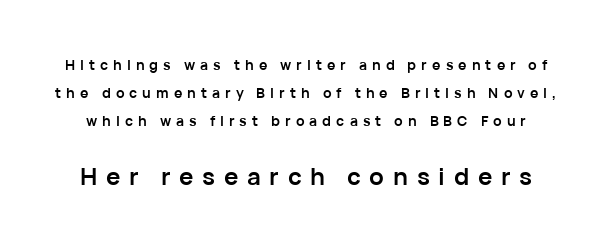
Someone cranked the tracking dial way up on this one. Caption: bold face, heavy strokes. These lines were composed using upright roman letters. Any mark beneath the type? The region is blank. Whoever set this made the second block the dominant, larger element. Is there much room between lines? Yes — plenty of vertical air separates them.
